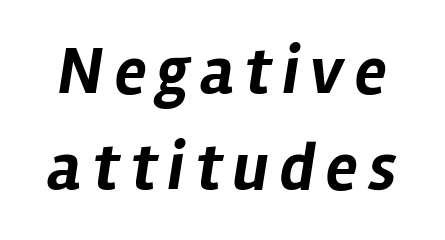
Q: Is the text bold? A: Yes.
Q: Is the text italic (slanted)? A: Yes, it leans right by about 12 degrees.
Q: Is the text underlined? A: No.
Q: Is the spacing between lines tight, normal or loose? A: Normal.
Q: Width (condensed, normal, or wide)? A: Normal.
Q: Stroke contrast? A: Low.
Q: x-height? A: Medium.
Q: Monospaced? A: No.
